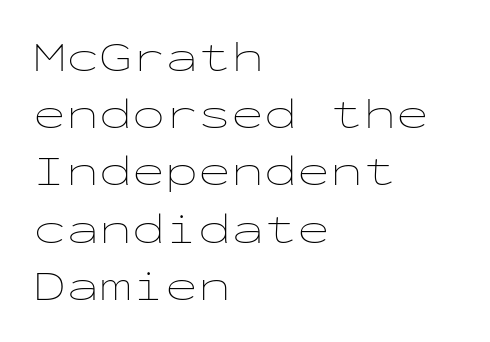
{"italic": "no", "bold": "no", "weight": "thin", "width": "wide", "stroke_contrast": "low", "x_height": "medium", "monospaced": "yes", "underline": "no", "align": "left", "line_spacing": "normal", "line_spacing_ratio": 1.3, "letter_spacing": "normal", "letter_spacing_em": 0.0, "glyph_px": 44}
